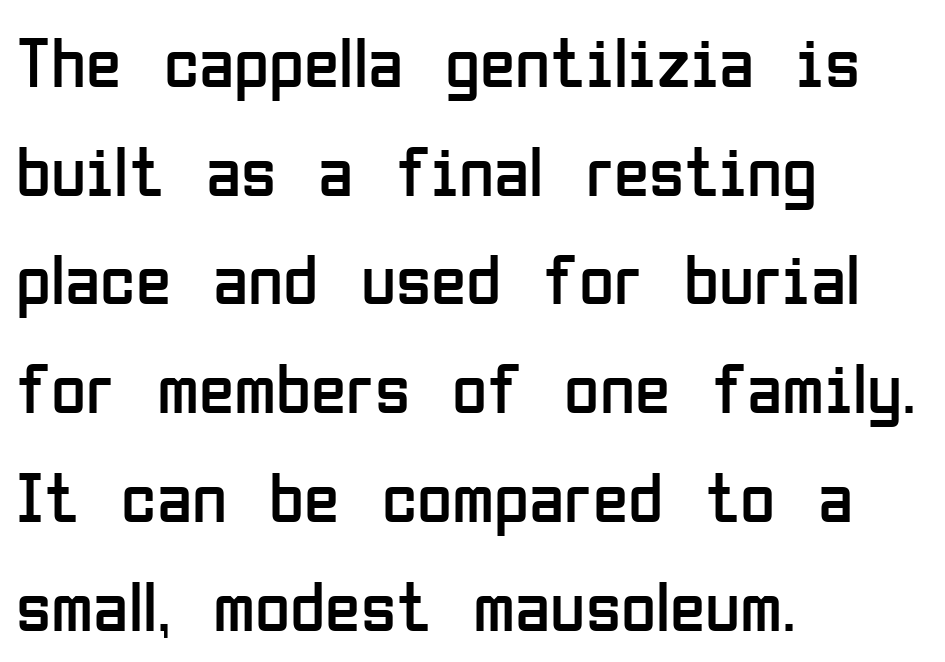
The image shows 72 px regular-weight, condensed sans-serif type, upright; set left-aligned, normal line spacing (1.51x), normal letter spacing, not underlined; low stroke contrast and a medium x-height.
